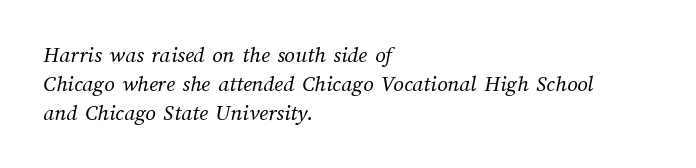
Lines of text with bare space underneath. Stems and bowls with no extra thickness — not bold. The rendering keeps characters at their native spacing. In terms of leading, this rendering sits right in the middle.
